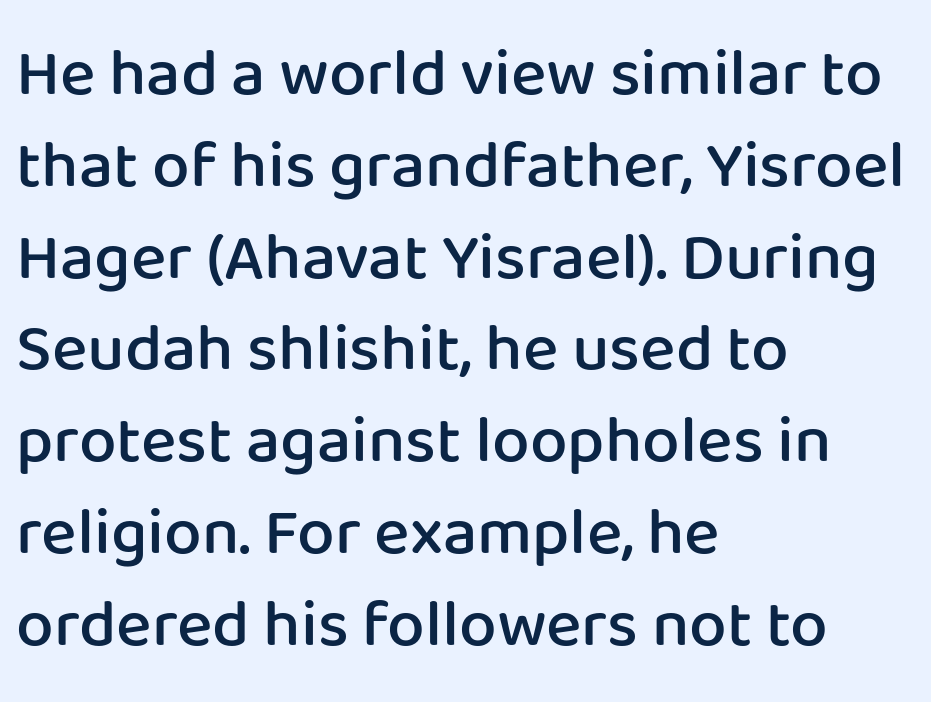
{"serif": "no", "italic": "no", "bold": "semi", "weight": "semibold", "width": "normal", "stroke_contrast": "low", "x_height": "medium", "monospaced": "no", "underline": "no", "align": "left", "line_spacing": "normal", "line_spacing_ratio": 1.37, "letter_spacing": "normal", "letter_spacing_em": 0.0, "glyph_px": 67}
